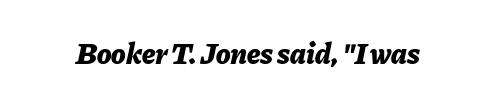
Q: Is the text bold? A: Yes.
Q: Is the text italic (slanted)? A: Yes, it leans right by about 11 degrees.
Q: Is the text underlined? A: No.
Q: Is the spacing between letters normal or unusually wide? A: Normal.
Q: Width (condensed, normal, or wide)? A: Normal.
Q: Stroke contrast? A: Low.
Q: x-height? A: Medium.
Q: Monospaced? A: No.
